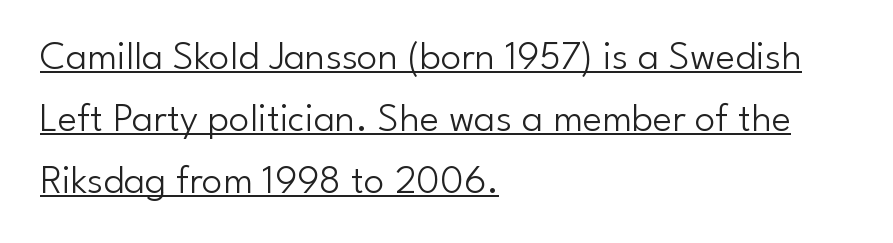
Glance below the letters and you will spot a drawn line. Look at the bottom of the vertical strokes: they stop flat, with no serifs. Is this a fixed-width face? No — the glyphs have proportional, varying widths. The face looks like a standard text weight, possibly lighter. Short and long lines alike share a common starting point at left. Horizontal bands of white between lines are of average thickness.
